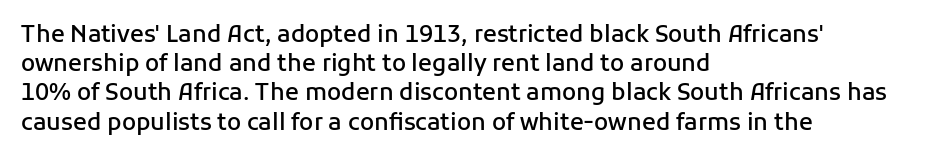
{"italic": "no", "bold": "semi", "underline": "no", "align": "left", "line_spacing": "normal", "line_spacing_ratio": 1.27, "letter_spacing": "normal", "letter_spacing_em": 0.0, "glyph_px": 23}
